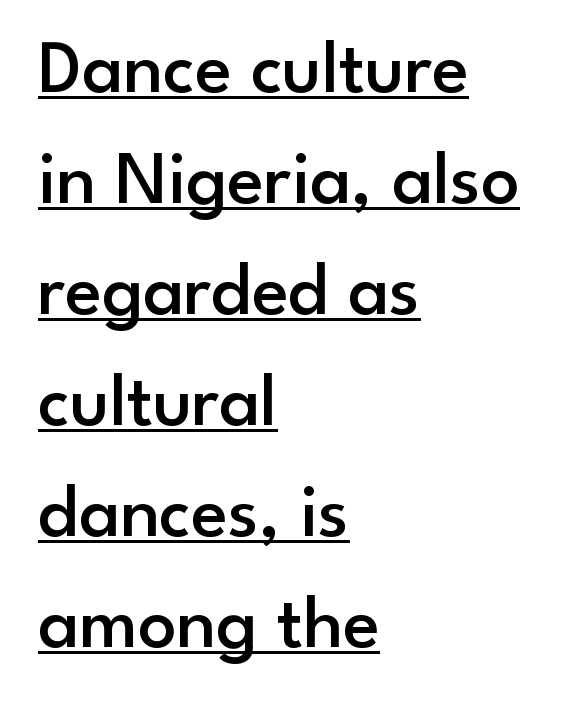
The image shows 76 px semibold sans-serif type, upright; set left-aligned, normal line spacing (1.46x), normal letter spacing, underlined; low stroke contrast and a small x-height.
